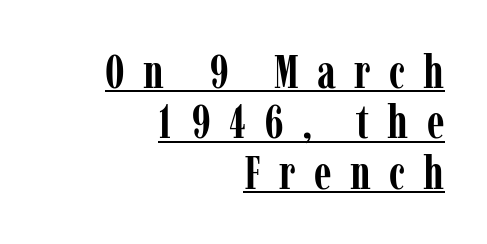
{"serif": "yes", "italic": "no", "bold": "yes", "weight": "semibold", "width": "condensed", "stroke_contrast": "low", "x_height": "medium", "monospaced": "no", "underline": "yes", "align": "right", "line_spacing": "tight", "line_spacing_ratio": 1.07, "letter_spacing": "wide", "letter_spacing_em": 0.39, "glyph_px": 47}
